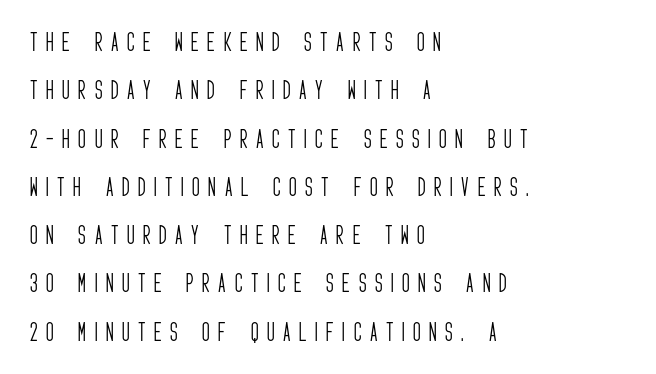
The image shows 21 px text type, upright; set left-aligned, loose line spacing (2.3x), unusually wide letter spacing (+0.41 em), not underlined.
